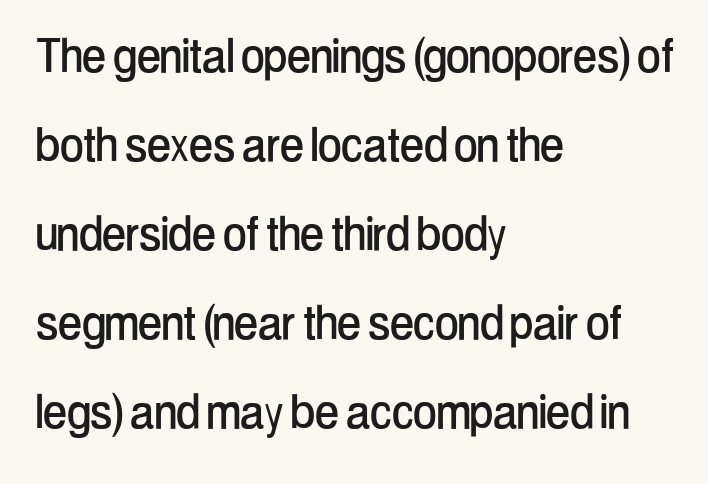
{"serif": "no", "italic": "no", "width": "condensed", "stroke_contrast": "low", "x_height": "medium", "monospaced": "no", "underline": "no", "align": "left", "line_spacing": "normal", "line_spacing_ratio": 1.56, "letter_spacing": "normal", "letter_spacing_em": 0.0, "glyph_px": 57}
